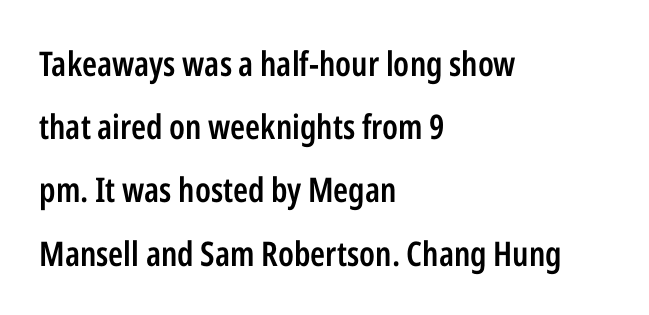
{"serif": "no", "italic": "no", "bold": "semi", "weight": "semibold", "width": "condensed", "stroke_contrast": "low", "x_height": "medium", "monospaced": "no", "underline": "no", "align": "left", "line_spacing_ratio": 1.86, "letter_spacing": "normal", "letter_spacing_em": 0.0, "glyph_px": 34}
